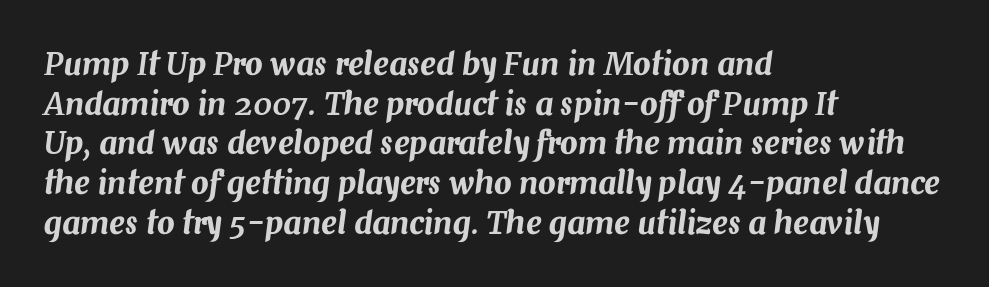
Horizontal alignment here is leftward, the default for most running prose. These lines are rendered in a variable-pitch font. The string is rendered with underlining switched off. Tracking value appears to be zero — textbook default spacing. Does the lettering tilt? It does — this is italic.
